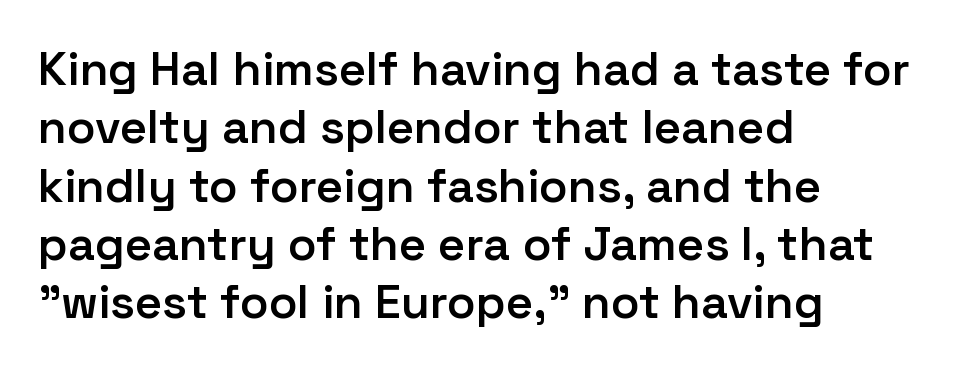
The image shows 47 px semibold sans-serif type, upright; set left-aligned, line spacing 1.24x, normal letter spacing, not underlined; low stroke contrast and a medium x-height.
